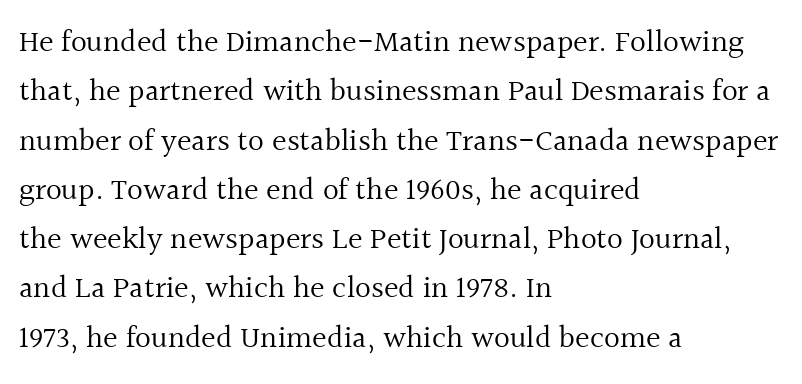
{"serif": "yes", "italic": "no", "bold": "no", "weight": "regular", "width": "normal", "x_height": "medium", "monospaced": "no", "underline": "no", "align": "left", "line_spacing": "normal", "line_spacing_ratio": 1.59, "letter_spacing": "normal", "letter_spacing_em": 0.0, "glyph_px": 31}
